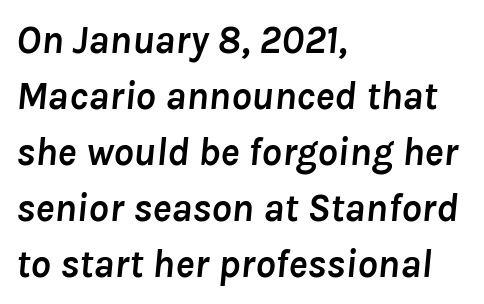
Q: Is the text bold? A: Yes.
Q: Is the text italic (slanted)? A: Yes, it leans right by about 8 degrees.
Q: Is the text underlined? A: No.
Q: How is the paragraph aligned? A: Left-aligned.
Q: Is the spacing between letters normal or unusually wide? A: Normal.
Q: Is the spacing between lines tight, normal or loose? A: Normal.
Q: Width (condensed, normal, or wide)? A: Normal.
Q: Stroke contrast? A: Low.
Q: x-height? A: Medium.
Q: Monospaced? A: No.
